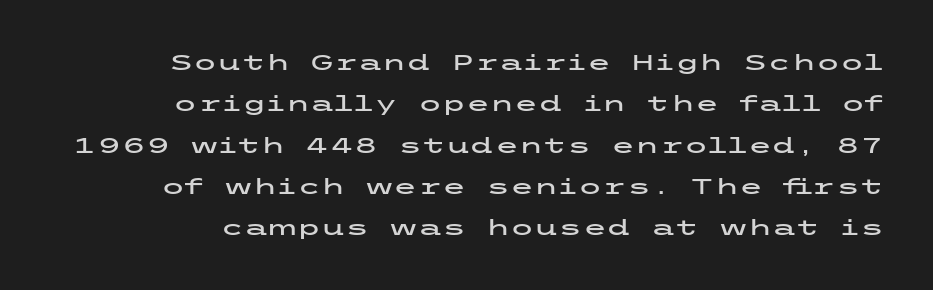
{"italic": "no", "underline": "no", "line_spacing_ratio": 1.88, "letter_spacing": "normal", "letter_spacing_em": 0.0, "glyph_px": 22}
